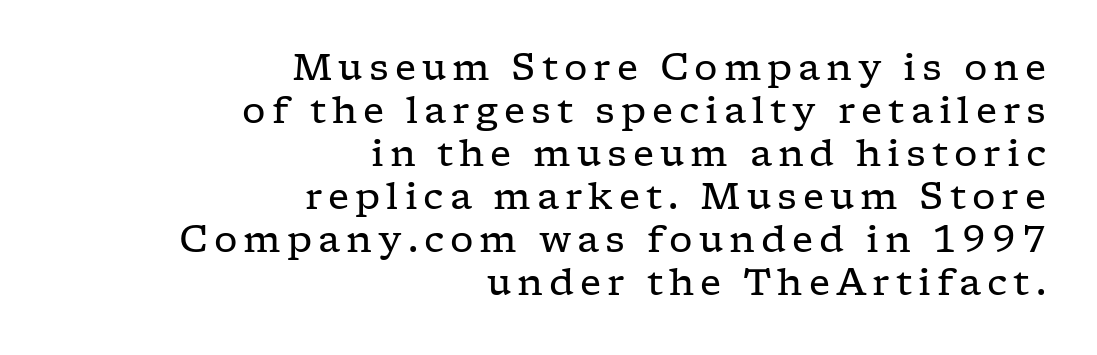
The image shows 37 px regular-weight, wide serif type, upright; set right-aligned, line spacing 1.16x, not underlined; low stroke contrast and a medium x-height.
